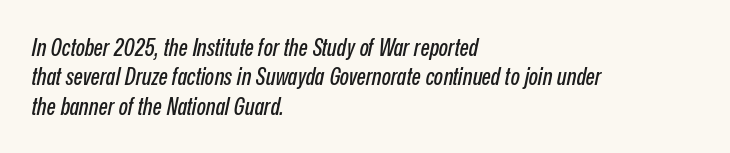
The image shows 24 px text type, italic (leaning right); set left-aligned, line spacing 1.22x, normal letter spacing, not underlined.
